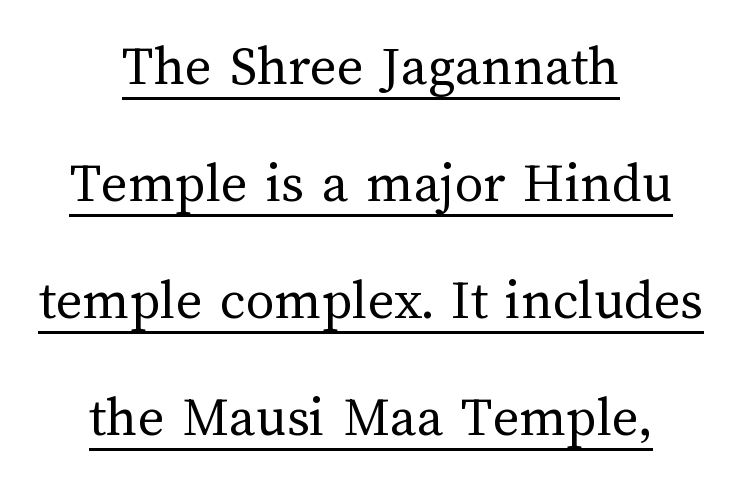
The image shows 57 px regular-weight type, upright; set centered, loose line spacing (2.05x), normal letter spacing, underlined; medium stroke contrast and a medium x-height.
